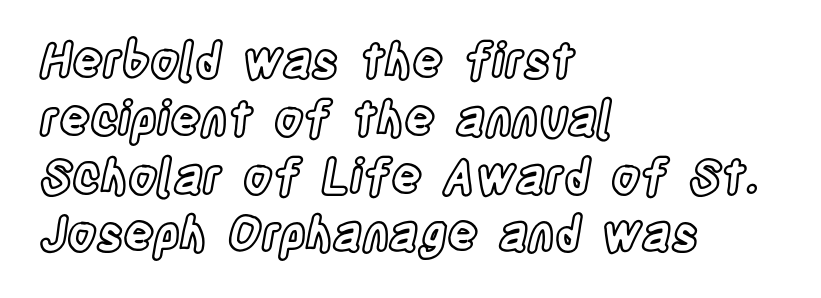
Letter spacing: default. The rendering uses natural spacing where letterforms have individual widths. The lines in this sample share a left origin and differ only in where they stop. A bare baseline throughout the passage.
